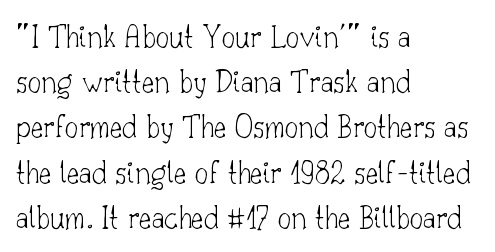
{"serif": "yes", "italic": "no", "bold": "no", "weight": "thin", "width": "normal", "stroke_contrast": "low", "x_height": "small", "monospaced": "no", "underline": "no", "align": "left", "line_spacing": "normal", "line_spacing_ratio": 1.33, "letter_spacing": "normal", "letter_spacing_em": 0.0, "glyph_px": 34}
